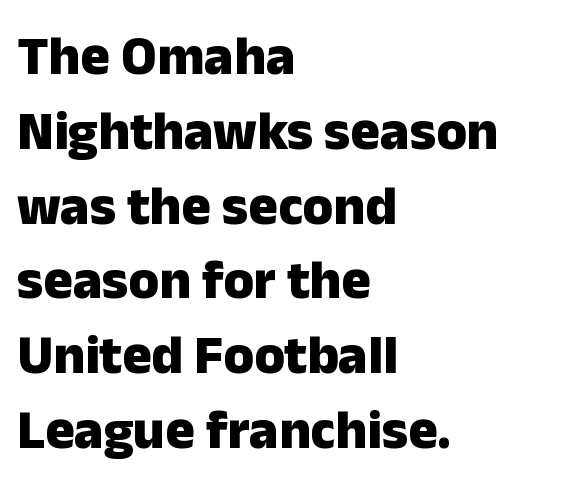
{"serif": "no", "italic": "no", "bold": "yes", "weight": "heavy", "width": "normal", "stroke_contrast": "low", "x_height": "medium", "monospaced": "no", "underline": "no", "align": "left", "line_spacing": "normal", "line_spacing_ratio": 1.36, "letter_spacing": "normal", "letter_spacing_em": 0.0, "glyph_px": 55}
